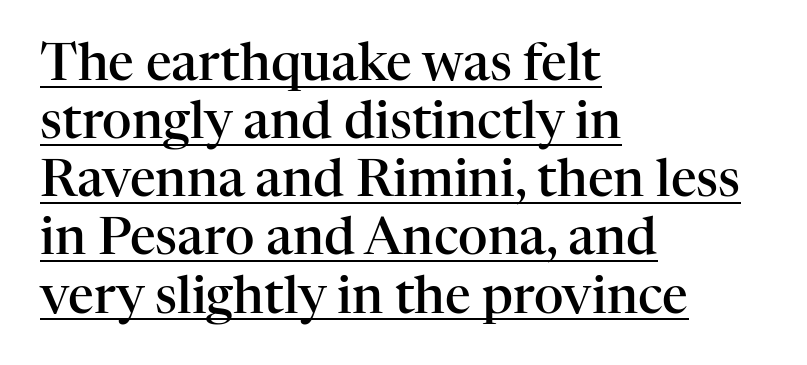
Q: Is the text bold? A: Semi-bold.
Q: Is the text italic (slanted)? A: No, it is upright.
Q: Is the typeface a serif or a sans-serif typeface? A: Serif.
Q: Is the text underlined? A: Yes.
Q: How is the paragraph aligned? A: Left-aligned.
Q: Is the spacing between letters normal or unusually wide? A: Normal.
Q: Is the spacing between lines tight, normal or loose? A: Tight.
Q: Width (condensed, normal, or wide)? A: Normal.
Q: Stroke contrast? A: High.
Q: x-height? A: Medium.
Q: Monospaced? A: No.
